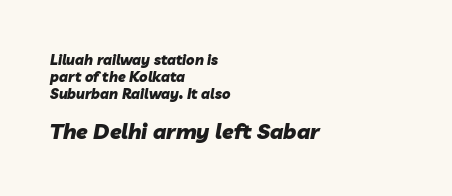
The image shows 21 px bold type, italic (leaning right); set left-aligned, line spacing 1.2x, normal letter spacing, not underlined; the second (bottom) block is 1.5x larger.
